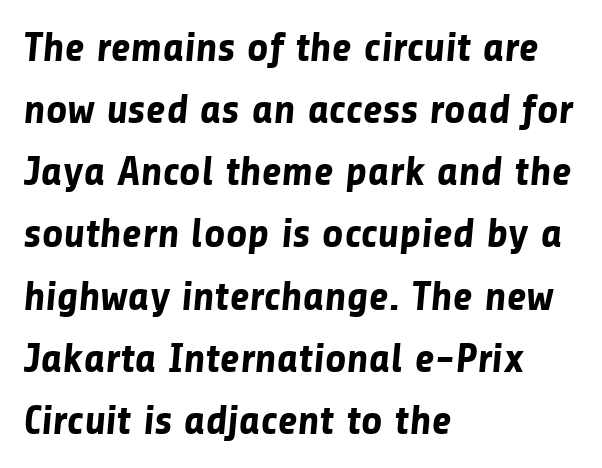
{"serif": "no", "bold": "yes", "weight": "bold", "width": "normal", "stroke_contrast": "low", "x_height": "medium", "monospaced": "no", "underline": "no", "align": "left", "line_spacing": "normal", "line_spacing_ratio": 1.48, "letter_spacing": "normal", "letter_spacing_em": 0.0, "glyph_px": 42}
